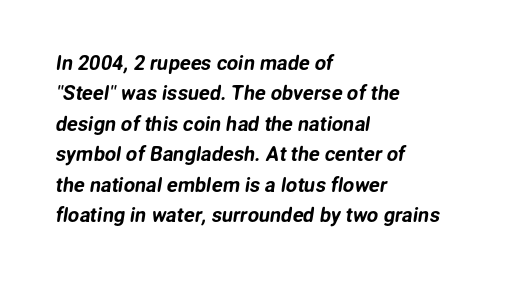
Q: Is the text underlined? A: No.
Q: How is the paragraph aligned? A: Left-aligned.
Q: Is the spacing between letters normal or unusually wide? A: Normal.
Q: Is the spacing between lines tight, normal or loose? A: Normal.
